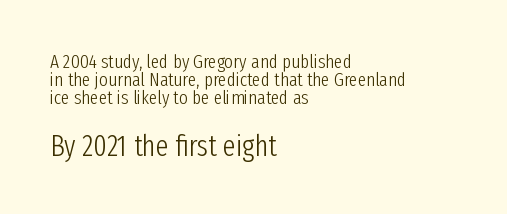
Posture: upright roman. The paragraph shown leans on its left margin. Observe the absence of serifs on each vertical stroke in this sample. Characters follow at the spacing the type designer built in. The following chunk of copy outweighs the initial chunk in type size. This sample has the flowing, uneven cadence of proportional lettering.
